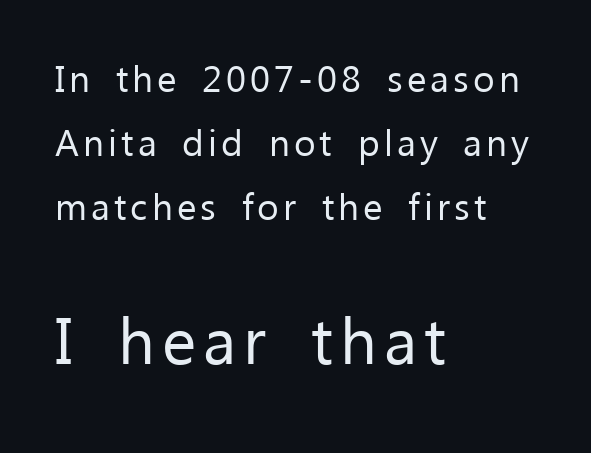
{"serif": "no", "italic": "no", "bold": "no", "weight": "regular", "width": "normal", "stroke_contrast": "low", "x_height": "medium", "monospaced": "no", "underline": "no", "align": "left", "line_spacing_ratio": 1.73, "larger_block": "second", "size_ratio": 1.76, "glyph_px": 65}
